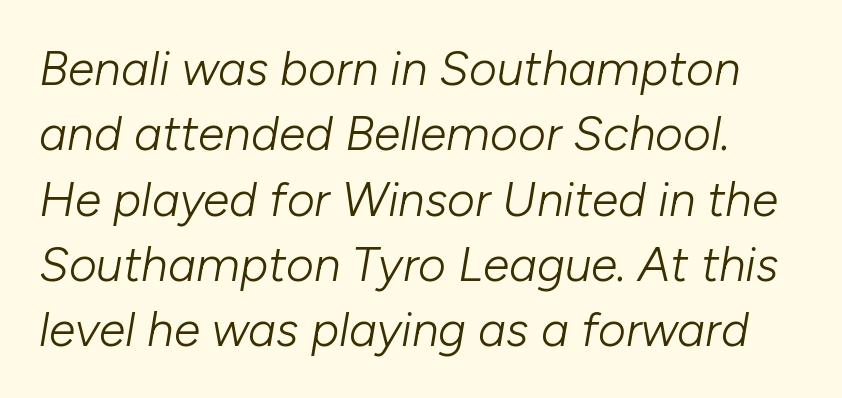
The image shows 48 px light type, italic (leaning right); set normal line spacing (1.36x), normal letter spacing, not underlined; low stroke contrast and a medium x-height.
